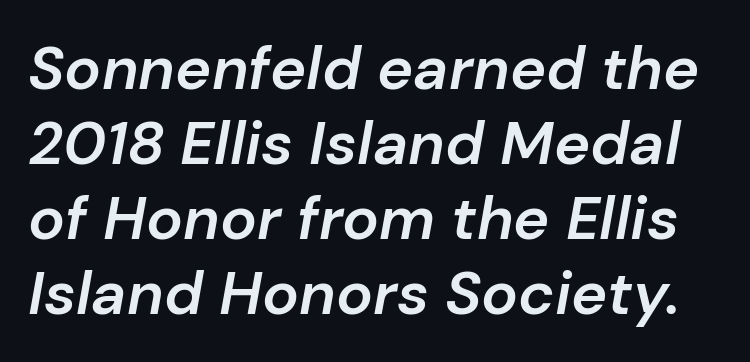
The image shows 61 px semibold type, italic (leaning right); set line spacing 1.23x, normal letter spacing, not underlined; low stroke contrast and a medium x-height.
